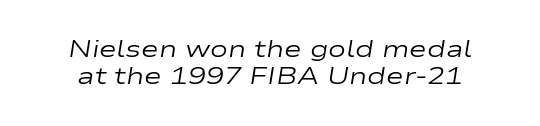
{"italic": "yes", "lean": "right", "slant_degrees": 9, "bold": "no", "underline": "no", "align": "center", "line_spacing": "tight", "line_spacing_ratio": 1.14, "letter_spacing": "normal", "letter_spacing_em": 0.0, "glyph_px": 24}
